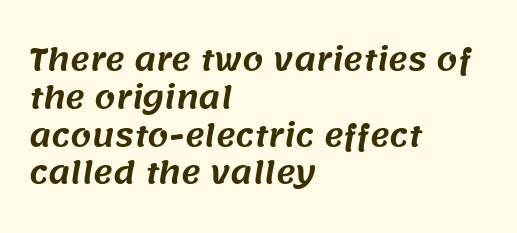
Q: Is the typeface a serif or a sans-serif typeface? A: Sans-serif.
Q: Is the text underlined? A: No.
Q: How is the paragraph aligned? A: Left-aligned.
Q: Is the spacing between letters normal or unusually wide? A: Normal.
Q: Is the spacing between lines tight, normal or loose? A: Normal.
Q: Width (condensed, normal, or wide)? A: Normal.
Q: Stroke contrast? A: Medium.
Q: x-height? A: Large.
Q: Monospaced? A: No.
